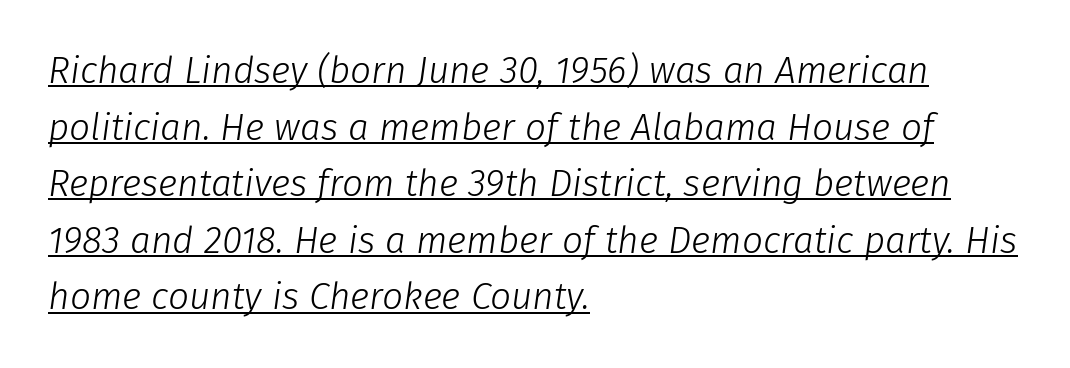
This rendering uses left alignment, leaving the right contour irregular. The words here are underlined. Designer's note — italics engaged. Tracking value appears to be zero — textbook default spacing.
